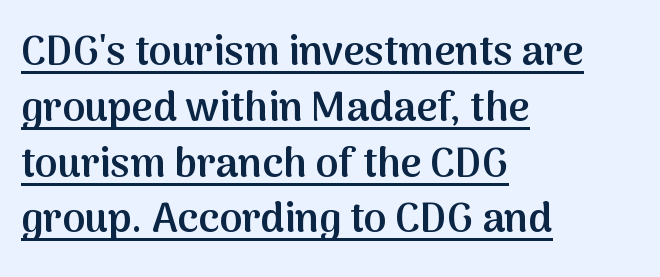
Q: Is the text bold? A: Semi-bold.
Q: Is the text italic (slanted)? A: No, it is upright.
Q: Is the typeface a serif or a sans-serif typeface? A: Sans-serif.
Q: Is the text underlined? A: Yes.
Q: How is the paragraph aligned? A: Left-aligned.
Q: Is the spacing between letters normal or unusually wide? A: Normal.
Q: Is the spacing between lines tight, normal or loose? A: Normal.
Q: Width (condensed, normal, or wide)? A: Normal.
Q: Stroke contrast? A: Medium.
Q: x-height? A: Medium.
Q: Monospaced? A: No.
